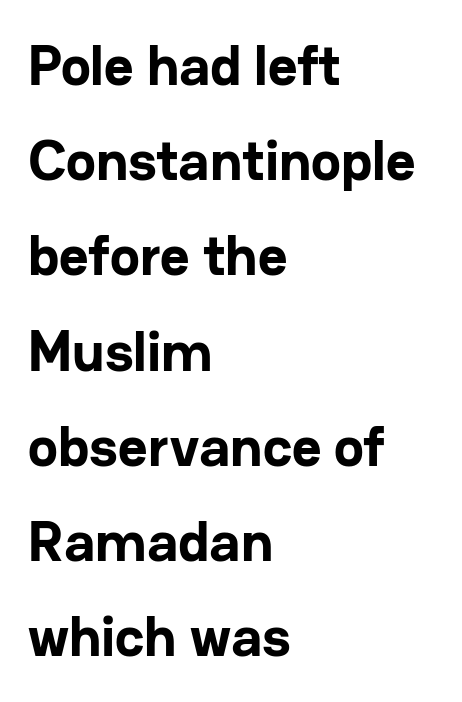
The image shows 57 px bold sans-serif type, upright; set left-aligned, normal line spacing (1.67x), normal letter spacing, not underlined; low stroke contrast and a medium x-height.
